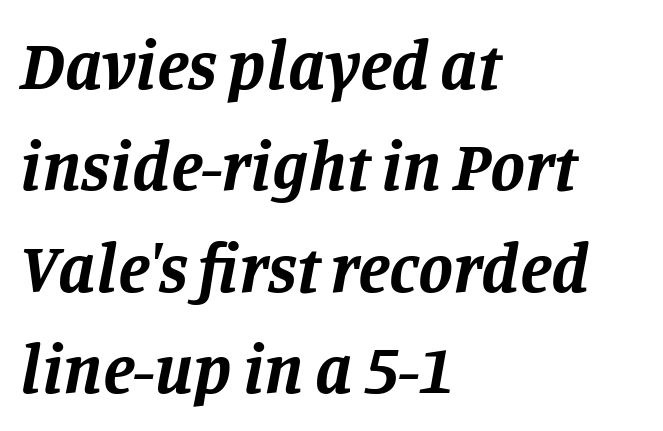
{"serif": "yes", "italic": "yes", "lean": "right", "slant_degrees": 11, "bold": "yes", "weight": "bold", "width": "normal", "stroke_contrast": "low", "x_height": "large", "monospaced": "no", "underline": "no", "align": "left", "line_spacing": "normal", "line_spacing_ratio": 1.45, "letter_spacing": "normal", "letter_spacing_em": 0.0, "glyph_px": 70}
